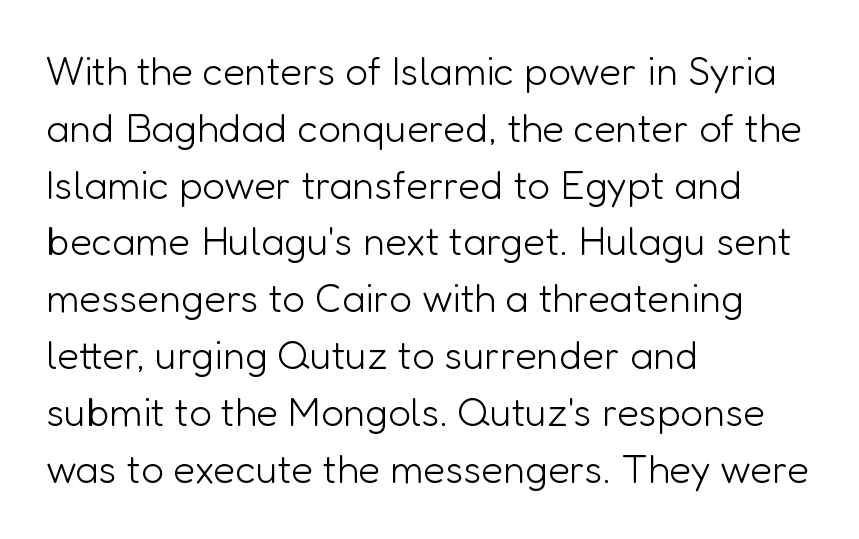
Q: Is the text bold? A: No.
Q: Is the text italic (slanted)? A: No, it is upright.
Q: Is the typeface a serif or a sans-serif typeface? A: Sans-serif.
Q: Is the text underlined? A: No.
Q: How is the paragraph aligned? A: Left-aligned.
Q: Is the spacing between letters normal or unusually wide? A: Normal.
Q: Is the spacing between lines tight, normal or loose? A: Normal.
Q: Width (condensed, normal, or wide)? A: Normal.
Q: Stroke contrast? A: Low.
Q: x-height? A: Medium.
Q: Monospaced? A: No.
